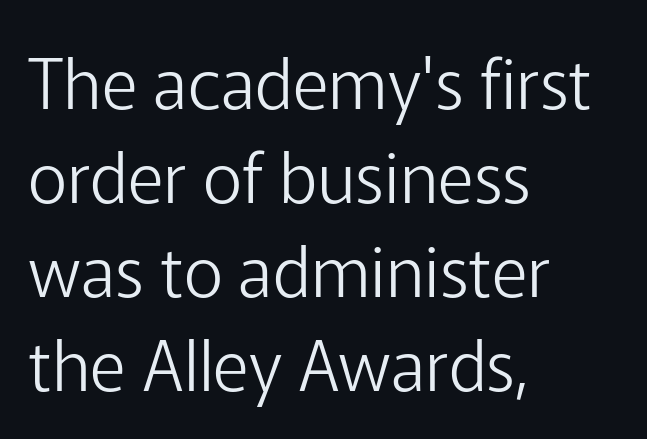
{"serif": "no", "italic": "no", "bold": "no", "weight": "light", "width": "normal", "stroke_contrast": "low", "x_height": "medium", "monospaced": "no", "underline": "no", "align": "left", "line_spacing": "normal", "line_spacing_ratio": 1.36, "letter_spacing": "normal", "letter_spacing_em": 0.0, "glyph_px": 69}
